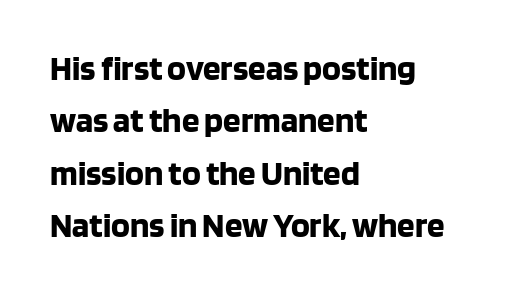
Q: Is the text bold? A: Yes.
Q: Is the text italic (slanted)? A: No, it is upright.
Q: Is the typeface a serif or a sans-serif typeface? A: Sans-serif.
Q: Is the text underlined? A: No.
Q: How is the paragraph aligned? A: Left-aligned.
Q: Is the spacing between letters normal or unusually wide? A: Normal.
Q: Is the spacing between lines tight, normal or loose? A: Normal.
Q: Width (condensed, normal, or wide)? A: Normal.
Q: Stroke contrast? A: Low.
Q: x-height? A: Large.
Q: Monospaced? A: No.
